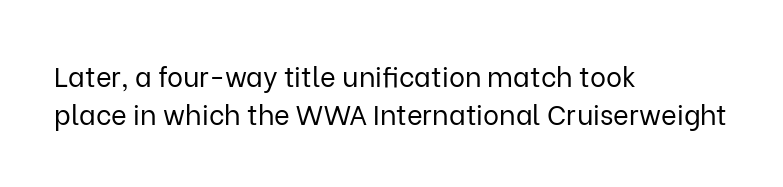
Q: Is the text bold? A: No.
Q: Is the text italic (slanted)? A: No, it is upright.
Q: Is the text underlined? A: No.
Q: How is the paragraph aligned? A: Left-aligned.
Q: Is the spacing between letters normal or unusually wide? A: Normal.
Q: Is the spacing between lines tight, normal or loose? A: Normal.
